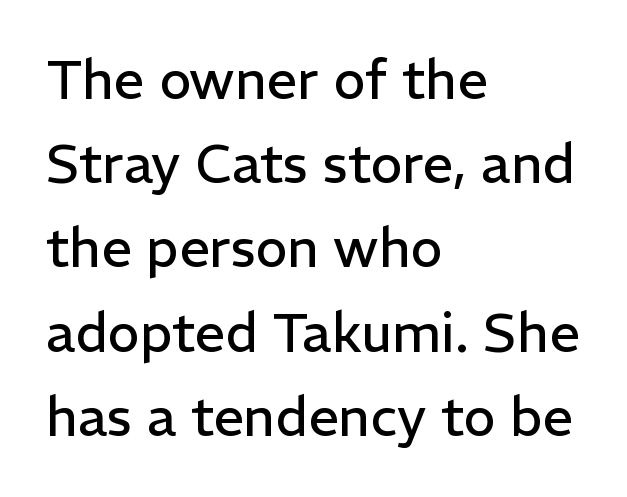
The image shows 54 px regular-weight sans-serif type, upright; set left-aligned, normal line spacing (1.56x), normal letter spacing, not underlined; low stroke contrast and a medium x-height.
